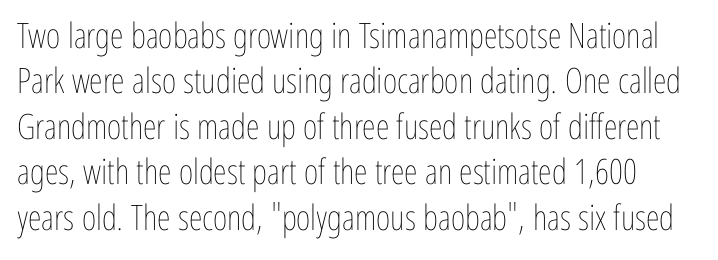
{"italic": "no", "bold": "no", "weight": "thin", "width": "condensed", "stroke_contrast": "low", "x_height": "medium", "monospaced": "no", "underline": "no", "line_spacing": "normal", "line_spacing_ratio": 1.3, "letter_spacing": "normal", "letter_spacing_em": 0.0, "glyph_px": 35}
